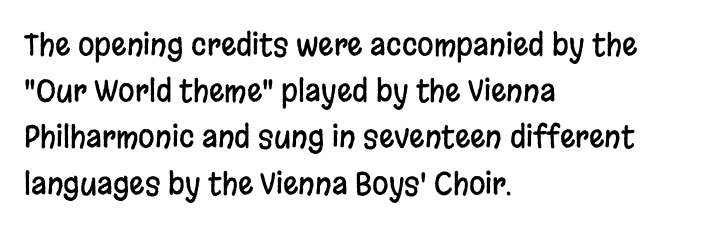
{"serif": "no", "italic": "no", "width": "condensed", "stroke_contrast": "low", "x_height": "large", "monospaced": "no", "underline": "no", "align": "left", "line_spacing": "normal", "line_spacing_ratio": 1.54, "letter_spacing": "normal", "letter_spacing_em": 0.0, "glyph_px": 30}
